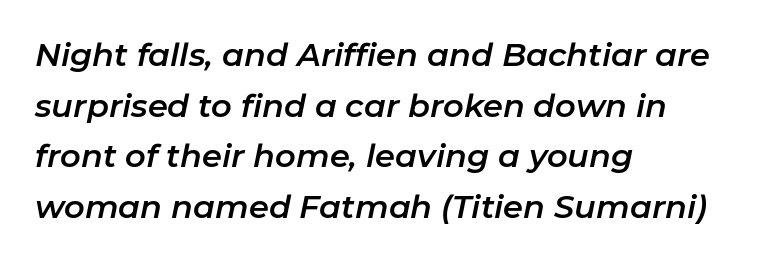
{"italic": "yes", "lean": "right", "slant_degrees": 11, "width": "normal", "stroke_contrast": "low", "x_height": "medium", "monospaced": "no", "underline": "no", "align": "left", "line_spacing": "normal", "line_spacing_ratio": 1.58, "letter_spacing": "normal", "letter_spacing_em": 0.0, "glyph_px": 32}
